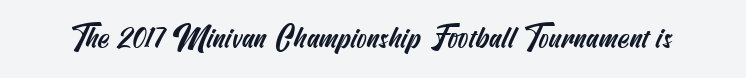
Q: Is the typeface a serif or a sans-serif typeface? A: Sans-serif.
Q: Is the text underlined? A: No.
Q: Is the spacing between letters normal or unusually wide? A: Normal.
Q: Width (condensed, normal, or wide)? A: Condensed.
Q: Stroke contrast? A: Medium.
Q: x-height? A: Small.
